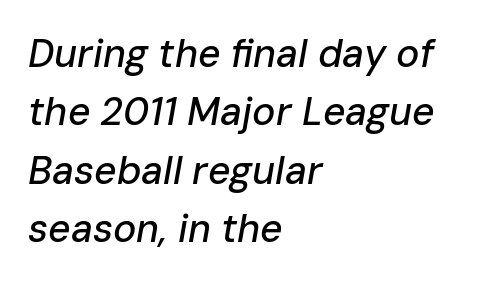
{"italic": "yes", "lean": "right", "slant_degrees": 10, "width": "normal", "stroke_contrast": "low", "x_height": "medium", "monospaced": "no", "underline": "no", "align": "left", "line_spacing": "normal", "line_spacing_ratio": 1.5, "letter_spacing": "normal", "letter_spacing_em": 0.0, "glyph_px": 39}
